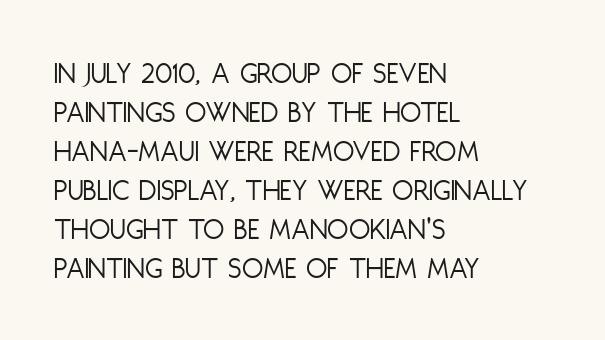
Q: Is the text bold? A: No.
Q: Is the text italic (slanted)? A: No, it is upright.
Q: Is the typeface a serif or a sans-serif typeface? A: Sans-serif.
Q: Is the text underlined? A: No.
Q: How is the paragraph aligned? A: Left-aligned.
Q: Is the spacing between letters normal or unusually wide? A: Normal.
Q: Is the spacing between lines tight, normal or loose? A: Normal.
Q: Width (condensed, normal, or wide)? A: Condensed.
Q: Stroke contrast? A: Low.
Q: x-height? A: Large.
Q: Monospaced? A: No.
